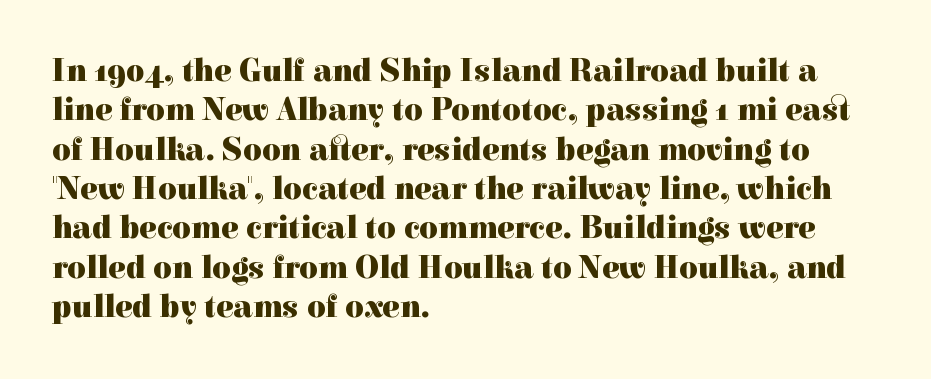
Check the space under the baseline: it is left empty. In terms of weight, the rendering is a true, heavy bold. Serif or sans? Serif — the stroke terminals have little feet. The gaps between neighbouring characters are ordinary and unremarkable. A typesetter would mark this as roman, not italic. This rendering uses left alignment, leaving the right contour irregular.
